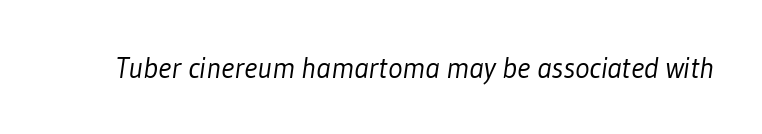
{"serif": "no", "bold": "no", "weight": "light", "width": "condensed", "stroke_contrast": "low", "x_height": "medium", "monospaced": "no", "underline": "no", "letter_spacing": "normal", "letter_spacing_em": 0.0, "glyph_px": 30}
